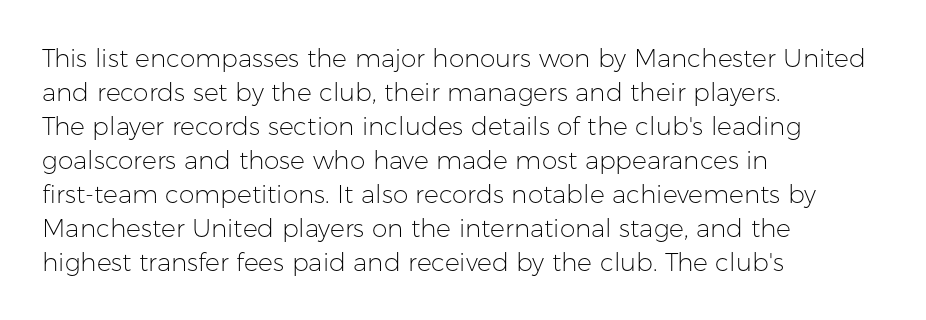
The image shows 25 px text type, upright; set left-aligned, normal line spacing (1.36x), normal letter spacing, not underlined.
